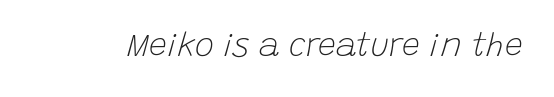
The image shows 32 px light type, italic (leaning right); set normal letter spacing, not underlined; low stroke contrast and a large x-height.
